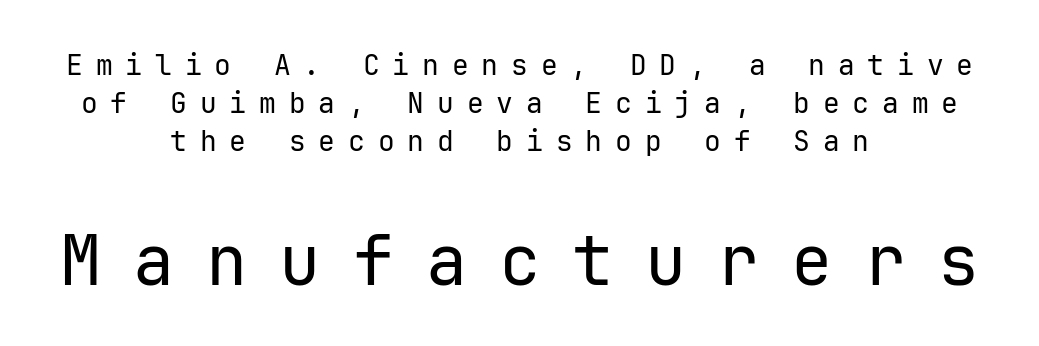
Q: Is the text bold? A: No.
Q: Is the text italic (slanted)? A: No, it is upright.
Q: Is the typeface a serif or a sans-serif typeface? A: Sans-serif.
Q: Is the text underlined? A: No.
Q: How is the paragraph aligned? A: Centered.
Q: Is the spacing between letters normal or unusually wide? A: Unusually wide.
Q: Is the spacing between lines tight, normal or loose? A: Normal.
Q: Which block of text is set in a larger size, the first (top) or the second (bottom)? A: The second (bottom) one.
Q: Width (condensed, normal, or wide)? A: Normal.
Q: Stroke contrast? A: Low.
Q: x-height? A: Medium.
Q: Monospaced? A: Yes.
